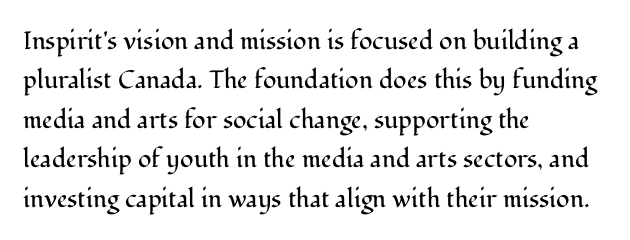
This block has exactly the height ordinary leading produces. Heft: none added — not bold. The face used here is rendered with its standard letterfit. Horizontally, the lines are justified to the leading edge only.
